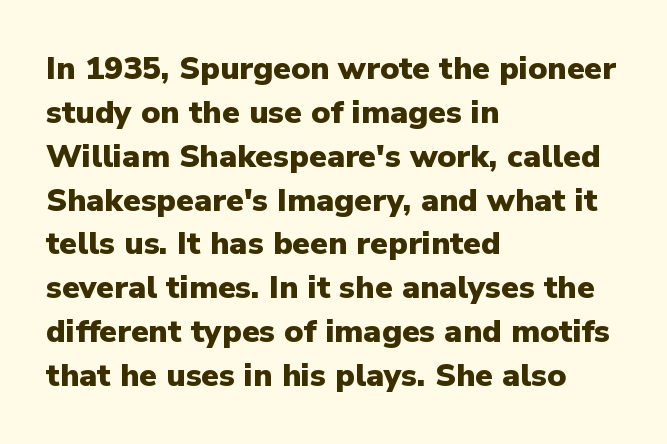
The image shows 32 px heavy sans-serif type, upright; set left-aligned, normal line spacing (1.37x), normal letter spacing, not underlined; low stroke contrast and a medium x-height.
